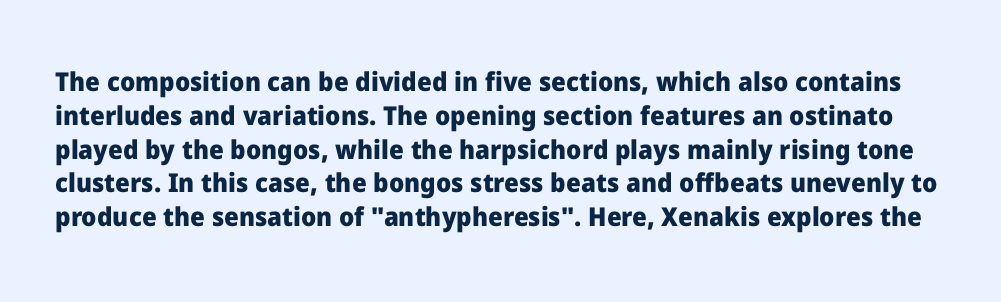
Q: Is the text bold? A: Yes.
Q: Is the text italic (slanted)? A: No, it is upright.
Q: Is the text underlined? A: No.
Q: Is the spacing between letters normal or unusually wide? A: Normal.
Q: Is the spacing between lines tight, normal or loose? A: Normal.
